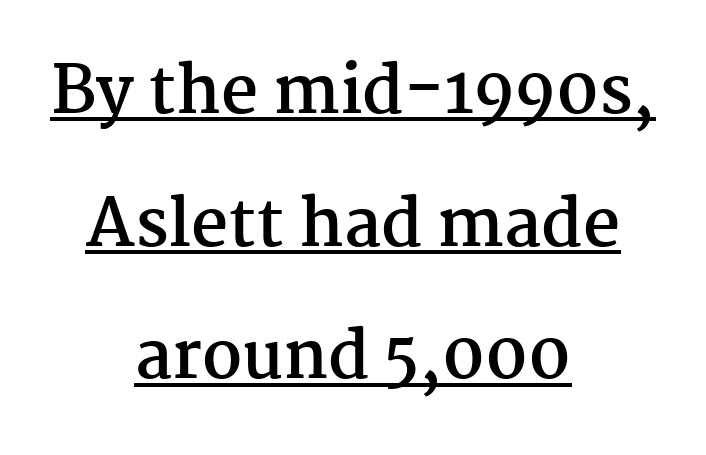
Q: Is the text bold? A: Yes.
Q: Is the text italic (slanted)? A: No, it is upright.
Q: Is the typeface a serif or a sans-serif typeface? A: Serif.
Q: Is the text underlined? A: Yes.
Q: How is the paragraph aligned? A: Centered.
Q: Is the spacing between letters normal or unusually wide? A: Normal.
Q: Is the spacing between lines tight, normal or loose? A: Loose.
Q: Width (condensed, normal, or wide)? A: Normal.
Q: Stroke contrast? A: Medium.
Q: x-height? A: Medium.
Q: Monospaced? A: No.
